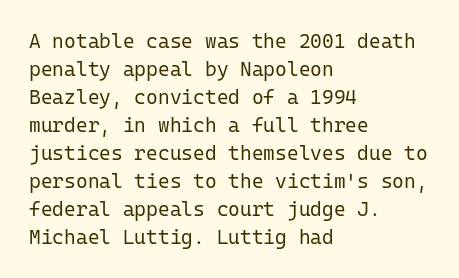
A roman cut, with each character standing at attention. Compared with a centered layout, this one pins lines to the left instead. Evenly set lines give the paragraph a standard silhouette. Heft: none added — not bold. The baseline area is clear.
